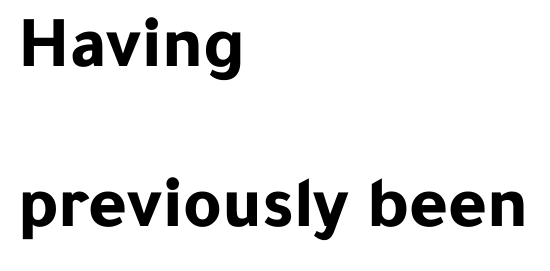
{"serif": "no", "italic": "no", "bold": "yes", "weight": "bold", "width": "normal", "stroke_contrast": "low", "x_height": "medium", "monospaced": "no", "underline": "no", "align": "left", "line_spacing": "loose", "line_spacing_ratio": 2.16, "letter_spacing": "normal", "letter_spacing_em": 0.0, "glyph_px": 74}
